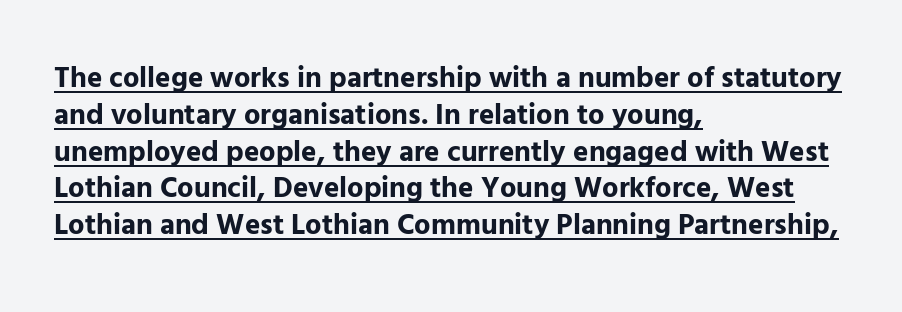
The image shows 29 px bold sans-serif type, upright; set left-aligned, normal line spacing (1.27x), normal letter spacing, underlined; low stroke contrast and a medium x-height.
